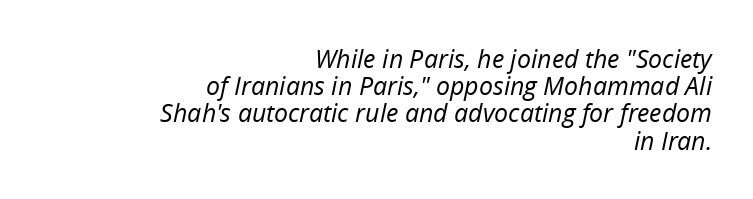
The image shows 25 px text type, italic (leaning right); set right-aligned, tight line spacing (1.09x), normal letter spacing, not underlined.
